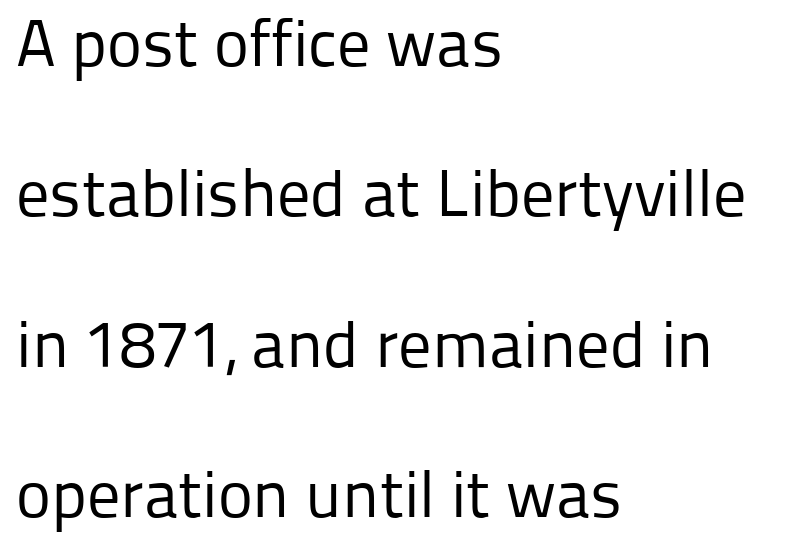
{"serif": "no", "italic": "no", "bold": "no", "weight": "regular", "width": "normal", "stroke_contrast": "low", "x_height": "medium", "monospaced": "no", "underline": "no", "align": "left", "line_spacing": "loose", "line_spacing_ratio": 2.28, "letter_spacing": "normal", "letter_spacing_em": 0.0, "glyph_px": 66}
